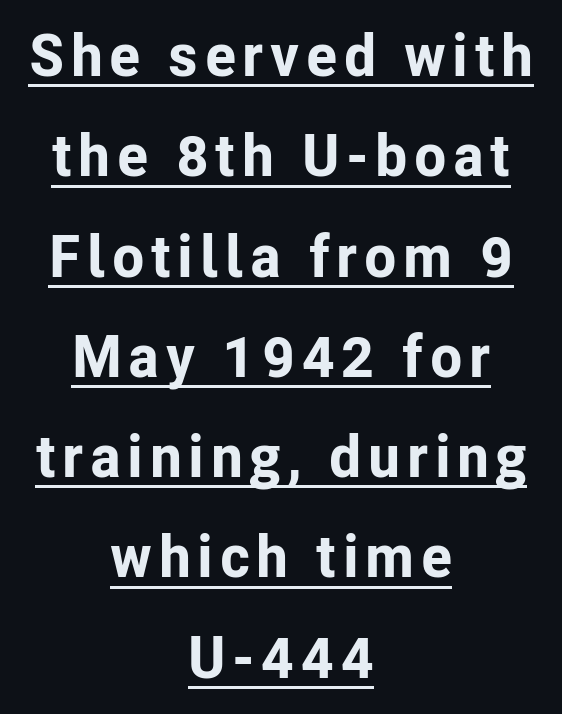
{"serif": "no", "italic": "no", "bold": "yes", "weight": "bold", "width": "normal", "stroke_contrast": "low", "x_height": "medium", "monospaced": "no", "underline": "yes", "align": "center", "line_spacing": "normal", "line_spacing_ratio": 1.7, "glyph_px": 59}
